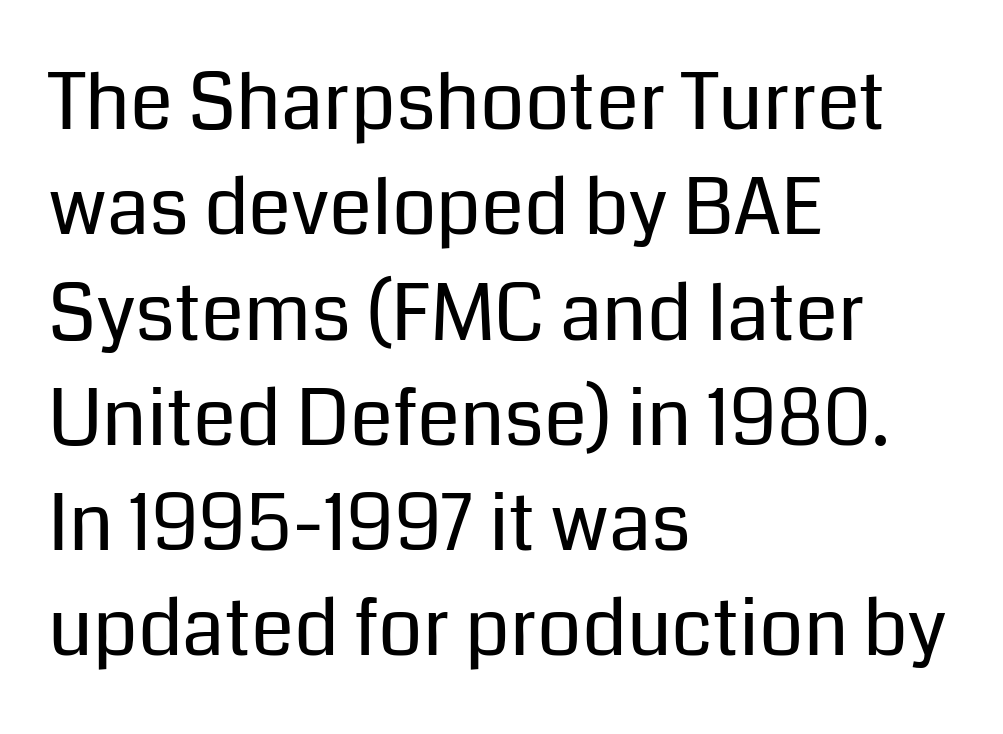
The image shows 78 px regular-weight sans-serif type, upright; set left-aligned, normal line spacing (1.35x), normal letter spacing, not underlined; low stroke contrast and a medium x-height.
